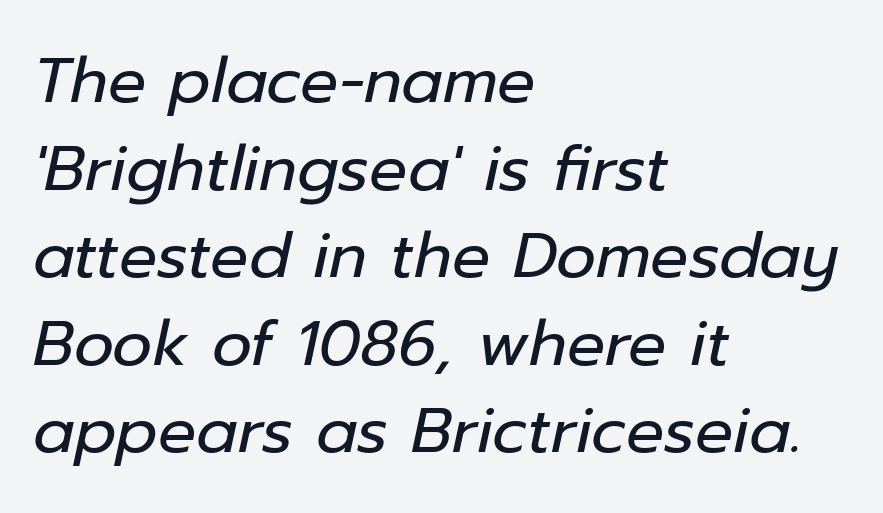
{"italic": "yes", "lean": "right", "slant_degrees": 12, "bold": "no", "weight": "regular", "width": "normal", "stroke_contrast": "low", "x_height": "medium", "monospaced": "no", "underline": "no", "align": "left", "line_spacing": "normal", "line_spacing_ratio": 1.39, "letter_spacing": "normal", "letter_spacing_em": 0.0, "glyph_px": 63}
